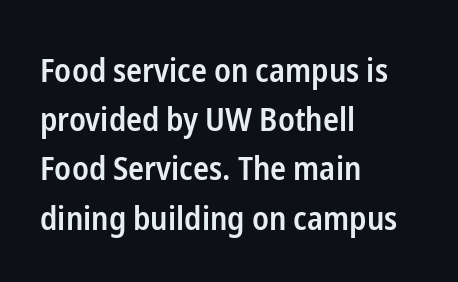
The image shows 33 px semibold, condensed sans-serif type, upright; set left-aligned, normal line spacing (1.49x), normal letter spacing, not underlined; low stroke contrast and a medium x-height.
